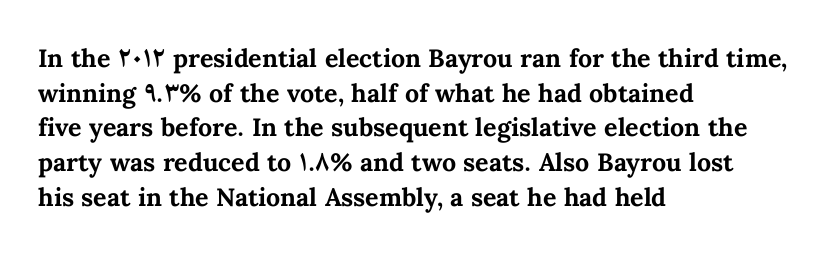
{"italic": "no", "bold": "yes", "underline": "no", "align": "left", "line_spacing": "normal", "line_spacing_ratio": 1.39, "letter_spacing": "normal", "letter_spacing_em": 0.0, "glyph_px": 25}
